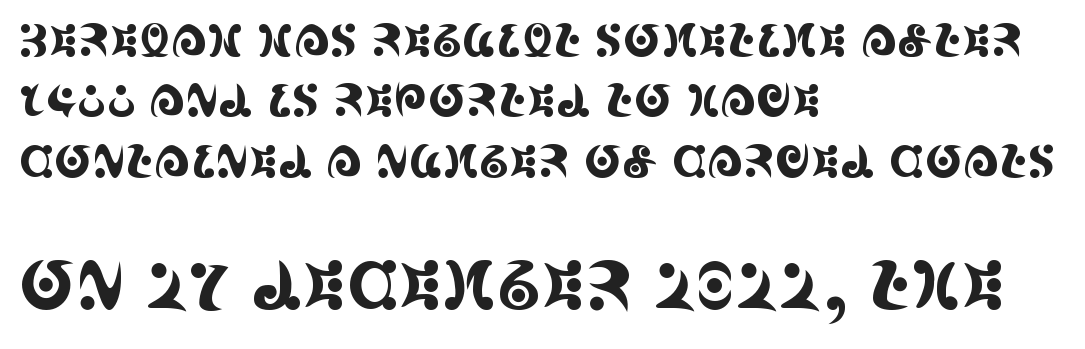
Q: Is the text italic (slanted)? A: No, it is upright.
Q: Is the typeface a serif or a sans-serif typeface? A: Serif.
Q: Is the text underlined? A: No.
Q: How is the paragraph aligned? A: Left-aligned.
Q: Is the spacing between letters normal or unusually wide? A: Normal.
Q: Is the spacing between lines tight, normal or loose? A: Normal.
Q: Which block of text is set in a larger size, the first (top) or the second (bottom)? A: The second (bottom) one.
Q: Width (condensed, normal, or wide)? A: Condensed.
Q: x-height? A: Large.
Q: Monospaced? A: No.
